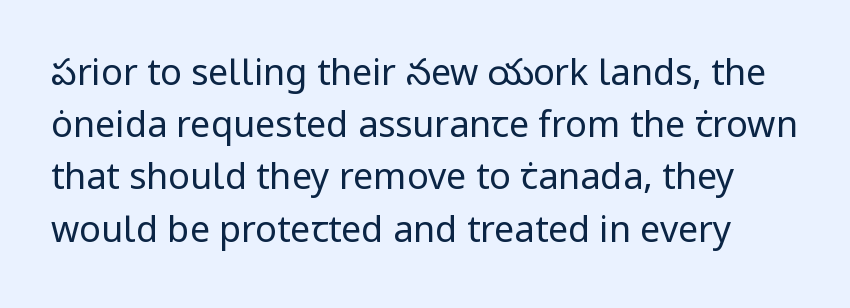
Q: Is the text bold? A: No.
Q: Is the text italic (slanted)? A: No, it is upright.
Q: Is the typeface a serif or a sans-serif typeface? A: Sans-serif.
Q: Is the text underlined? A: No.
Q: Is the spacing between letters normal or unusually wide? A: Normal.
Q: Is the spacing between lines tight, normal or loose? A: Normal.
Q: Width (condensed, normal, or wide)? A: Normal.
Q: Stroke contrast? A: Low.
Q: x-height? A: Medium.
Q: Monospaced? A: No.
